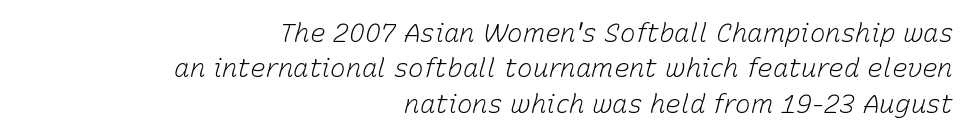
The image shows 26 px text type, italic (leaning right); set right-aligned, normal line spacing (1.36x), normal letter spacing, not underlined.
